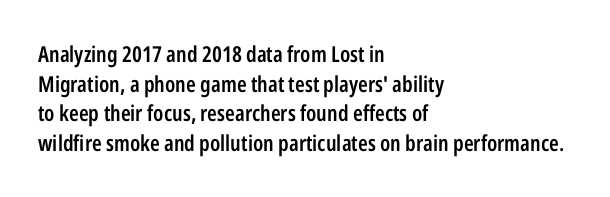
{"italic": "no", "bold": "semi", "underline": "no", "align": "left", "line_spacing": "normal", "line_spacing_ratio": 1.35, "letter_spacing": "normal", "letter_spacing_em": 0.0, "glyph_px": 22}
